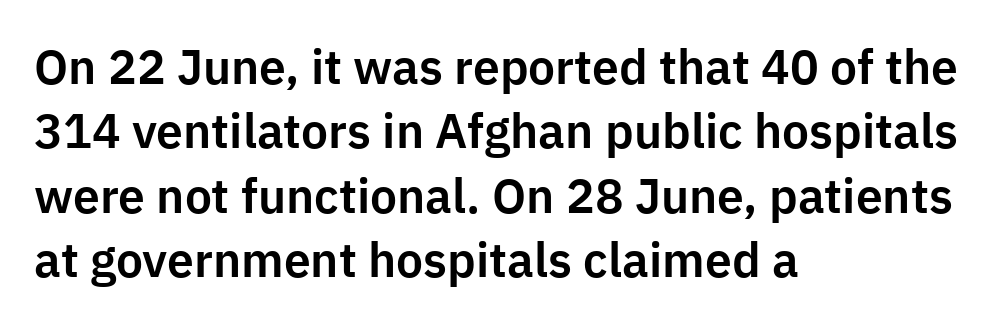
Q: Is the text italic (slanted)? A: No, it is upright.
Q: Is the typeface a serif or a sans-serif typeface? A: Sans-serif.
Q: Is the text underlined? A: No.
Q: How is the paragraph aligned? A: Left-aligned.
Q: Is the spacing between letters normal or unusually wide? A: Normal.
Q: Is the spacing between lines tight, normal or loose? A: Normal.
Q: Width (condensed, normal, or wide)? A: Normal.
Q: Stroke contrast? A: Low.
Q: x-height? A: Medium.
Q: Monospaced? A: No.
